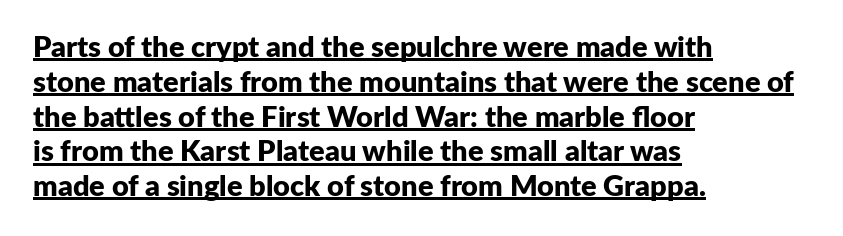
{"serif": "no", "italic": "no", "bold": "yes", "weight": "bold", "width": "normal", "stroke_contrast": "low", "x_height": "medium", "monospaced": "no", "underline": "yes", "align": "left", "line_spacing_ratio": 1.2, "letter_spacing": "normal", "letter_spacing_em": 0.0, "glyph_px": 29}
